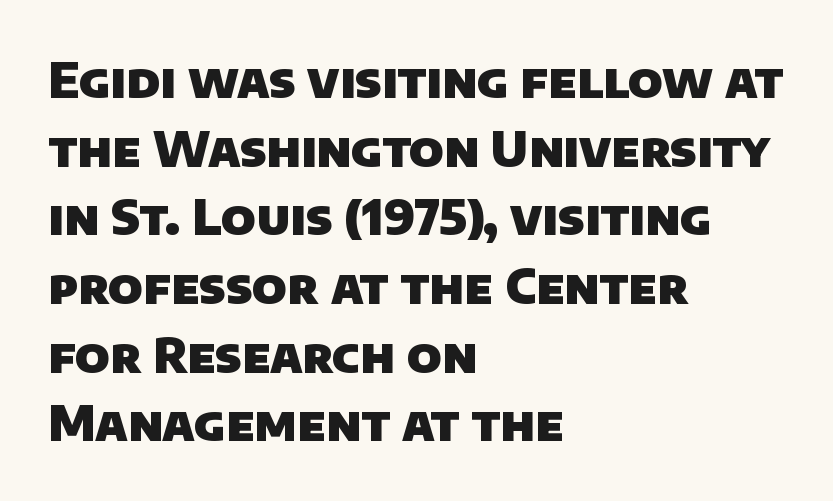
{"serif": "no", "bold": "yes", "weight": "heavy", "width": "normal", "stroke_contrast": "low", "x_height": "large", "monospaced": "no", "underline": "no", "align": "left", "line_spacing": "normal", "line_spacing_ratio": 1.43, "letter_spacing": "normal", "letter_spacing_em": 0.0, "glyph_px": 48}
